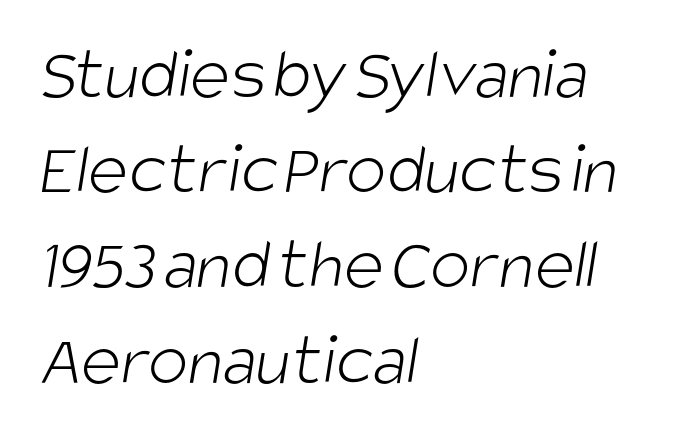
{"serif": "no", "bold": "no", "weight": "light", "width": "condensed", "stroke_contrast": "low", "x_height": "large", "monospaced": "no", "underline": "no", "align": "left", "line_spacing": "normal", "line_spacing_ratio": 1.27, "letter_spacing": "normal", "letter_spacing_em": 0.0, "glyph_px": 75}
